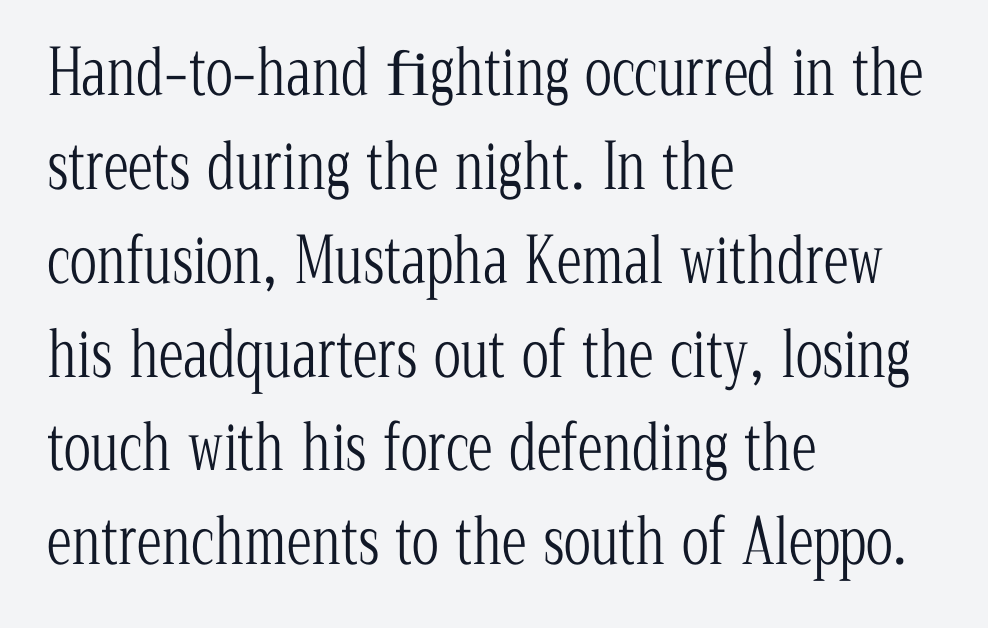
Rule under the text: the space is simply empty. Is this a heavy cut? Hardly; it is regular or lighter. The passage shown is typeset with a serif family. These lines sit exactly where default settings would place them. Posture: straight, roman, zero tilt.
